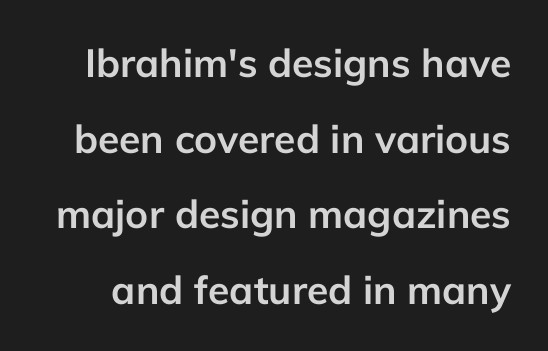
The image shows 39 px semibold sans-serif type, upright; set loose line spacing (1.94x), normal letter spacing, not underlined; low stroke contrast and a medium x-height.
